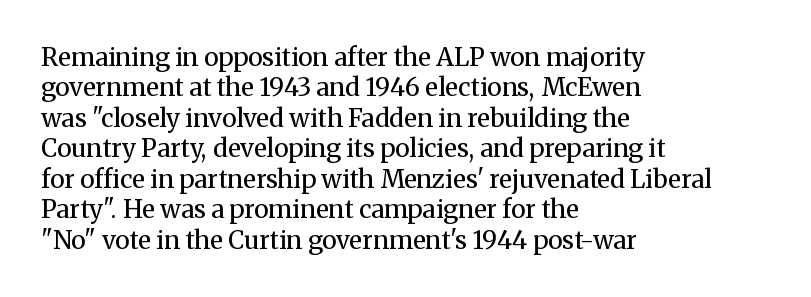
Nope, not italic — everything's standing straight. Only glyphs here, with clear space below each row. Leftover space on each line is placed entirely after the last word. The gaps between neighbouring characters are ordinary and unremarkable. A light-to-regular cut is what we see here.
